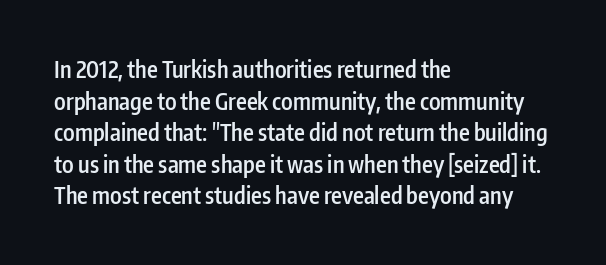
Ordinary non-slanted type is in use. This sample is left-justified, so line endings fall wherever the words run out. The letters sit at their default tracking, neither squeezed nor spread. Descenders are the only things crossing below the line.
